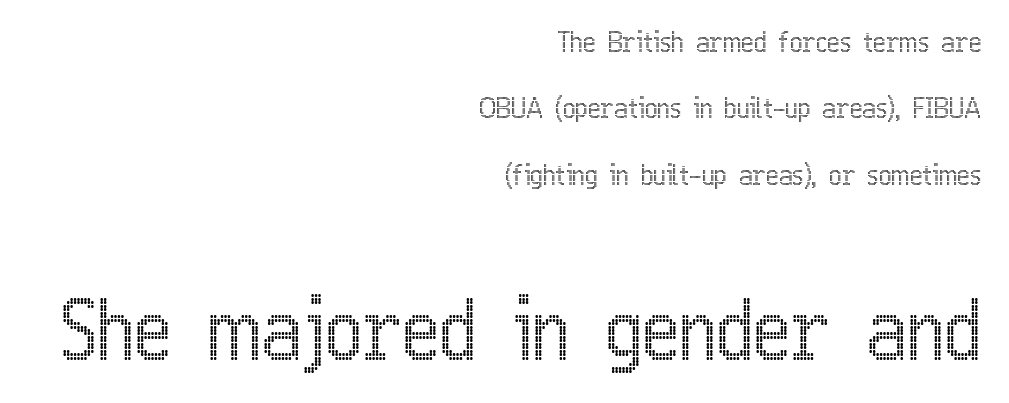
Q: Is the text italic (slanted)? A: No, it is upright.
Q: Is the text underlined? A: No.
Q: How is the paragraph aligned? A: Right-aligned.
Q: Is the spacing between letters normal or unusually wide? A: Normal.
Q: Is the spacing between lines tight, normal or loose? A: Loose.
Q: Which block of text is set in a larger size, the first (top) or the second (bottom)? A: The second (bottom) one.
Q: Width (condensed, normal, or wide)? A: Condensed.
Q: x-height? A: Medium.
Q: Monospaced? A: No.
